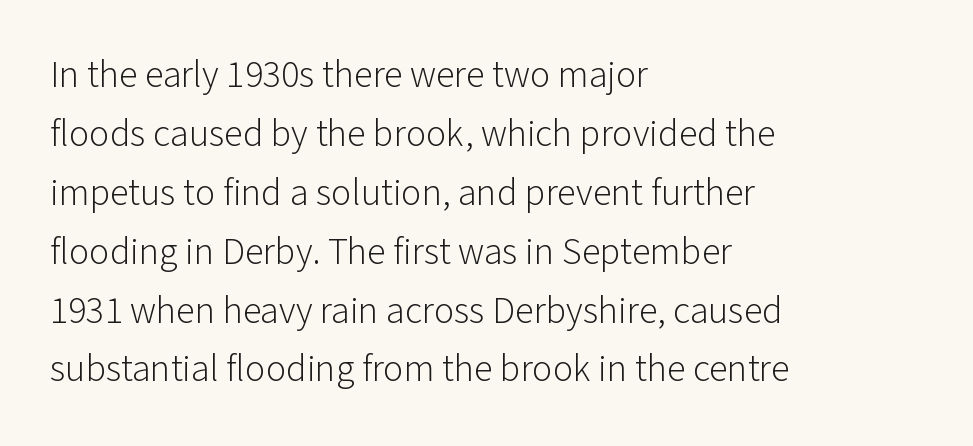
If you drew a ruler down the left edge, every line would touch it. The letters advance in unequal steps, a hallmark of proportional type. Observe the ordinary spacing: letters are neighbours, not strangers. In terms of posture, this sample is upright. Quick note: underline off.
